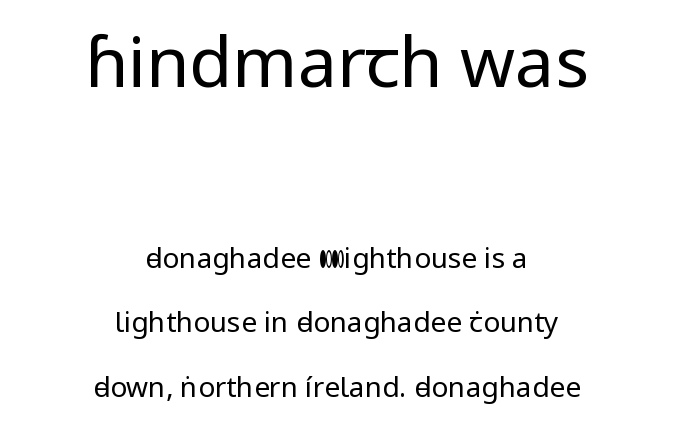
The image shows 70 px regular-weight sans-serif type, upright; set centered, loose line spacing (2.31x), normal letter spacing, not underlined; the first (top) block is 2.5x larger; low stroke contrast and a medium x-height.
